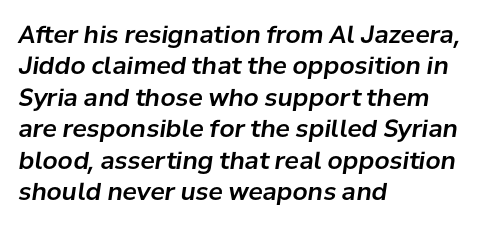
Q: Is the text italic (slanted)? A: Yes, it leans right by about 8 degrees.
Q: Is the text underlined? A: No.
Q: How is the paragraph aligned? A: Left-aligned.
Q: Is the spacing between letters normal or unusually wide? A: Normal.
Q: Is the spacing between lines tight, normal or loose? A: Normal.
